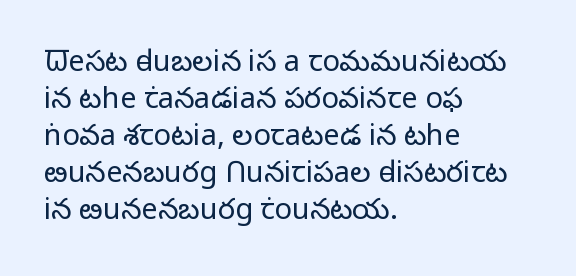
The image shows 29 px light sans-serif type, upright; set left-aligned, normal line spacing (1.28x), normal letter spacing, not underlined; low stroke contrast and a medium x-height.
